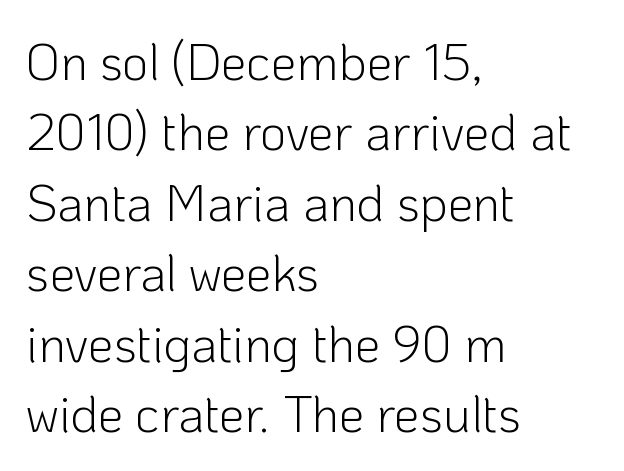
The characters display no serif detailing; their extremities are plain. The horizontal fit of the characters is conventional and even. The rendering anchors every line to the left-hand side. One glance says typical: line gaps are just what's usual. Just letters on the line, the space beneath them empty. The letters advance in unequal steps, a hallmark of proportional type.
